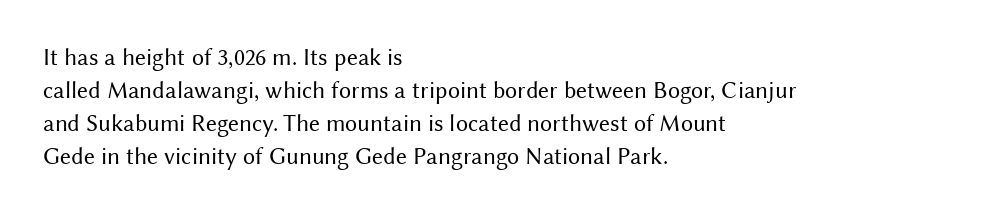
Q: Is the text bold? A: No.
Q: Is the text italic (slanted)? A: No, it is upright.
Q: Is the text underlined? A: No.
Q: How is the paragraph aligned? A: Left-aligned.
Q: Is the spacing between letters normal or unusually wide? A: Normal.
Q: Is the spacing between lines tight, normal or loose? A: Normal.
